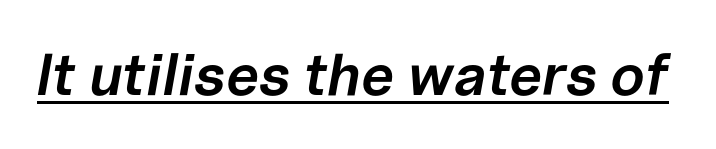
{"italic": "yes", "lean": "right", "slant_degrees": 10, "bold": "semi", "weight": "semibold", "width": "normal", "stroke_contrast": "low", "x_height": "medium", "monospaced": "no", "underline": "yes", "letter_spacing": "normal", "letter_spacing_em": 0.0, "glyph_px": 59}
